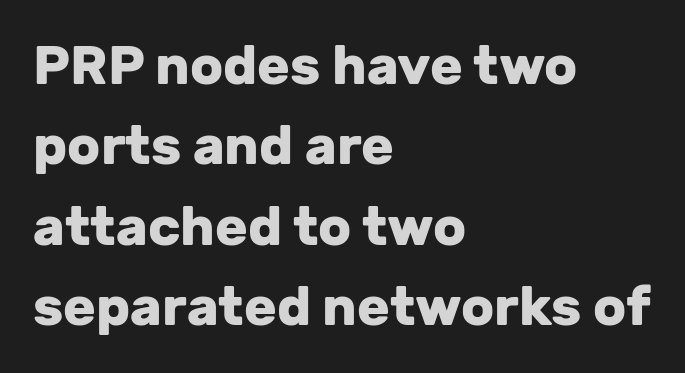
{"serif": "no", "italic": "no", "bold": "yes", "weight": "heavy", "width": "normal", "stroke_contrast": "low", "x_height": "medium", "monospaced": "no", "underline": "no", "align": "left", "line_spacing": "normal", "line_spacing_ratio": 1.49, "letter_spacing": "normal", "letter_spacing_em": 0.0, "glyph_px": 54}
